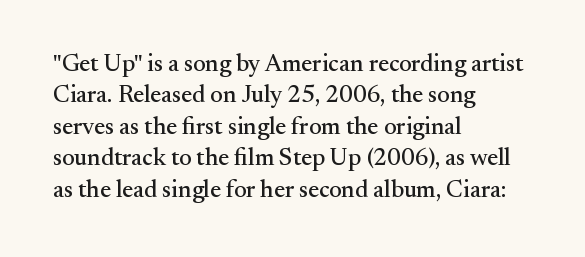
The image shows 24 px text type, upright; set left-aligned, normal line spacing (1.31x), normal letter spacing, not underlined.
